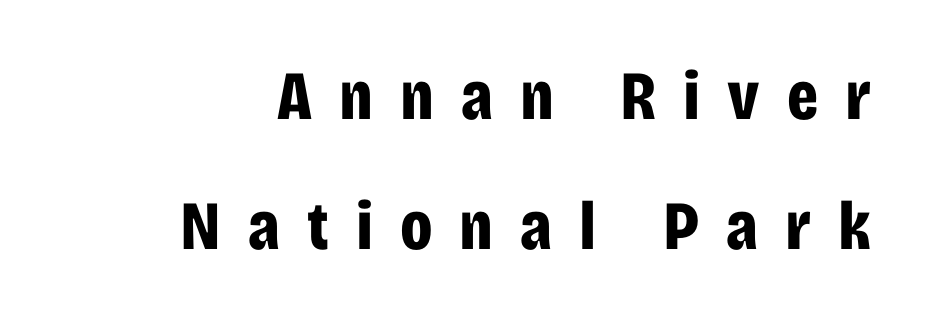
Q: Is the text bold? A: Yes.
Q: Is the text italic (slanted)? A: No, it is upright.
Q: Is the typeface a serif or a sans-serif typeface? A: Sans-serif.
Q: Is the text underlined? A: No.
Q: How is the paragraph aligned? A: Right-aligned.
Q: Is the spacing between letters normal or unusually wide? A: Unusually wide.
Q: Width (condensed, normal, or wide)? A: Condensed.
Q: Stroke contrast? A: Low.
Q: x-height? A: Large.
Q: Monospaced? A: No.
